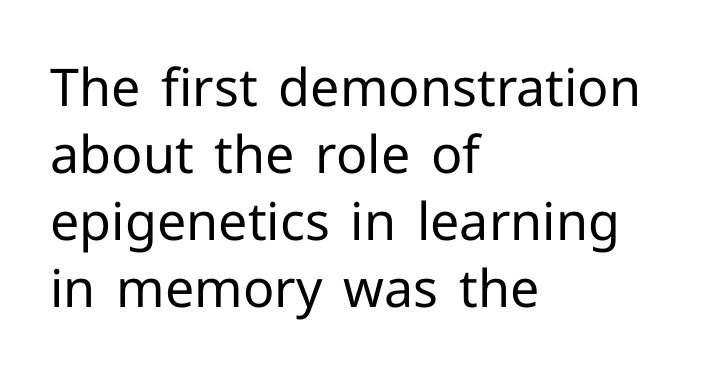
{"serif": "no", "italic": "no", "bold": "no", "weight": "regular", "width": "normal", "stroke_contrast": "low", "x_height": "medium", "monospaced": "no", "underline": "no", "align": "left", "line_spacing": "normal", "line_spacing_ratio": 1.29, "letter_spacing": "normal", "letter_spacing_em": 0.0, "glyph_px": 52}
